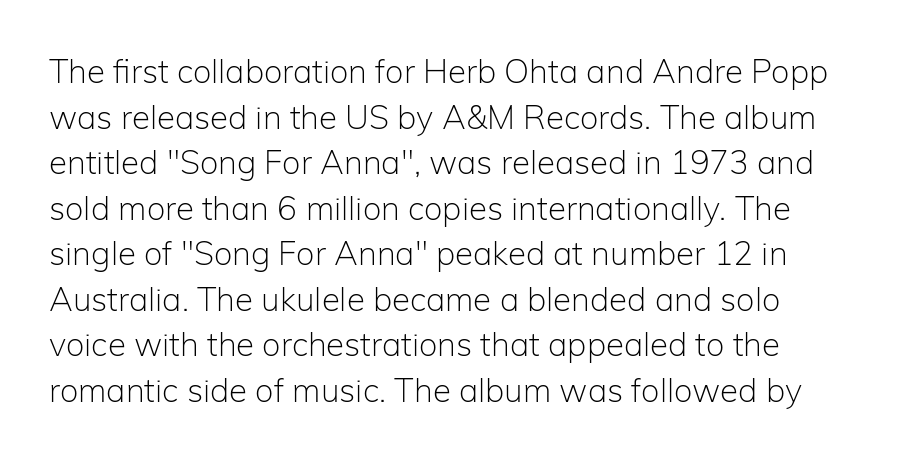
The image shows 33 px light sans-serif type, upright; set normal line spacing (1.38x), normal letter spacing, not underlined; low stroke contrast and a medium x-height.
